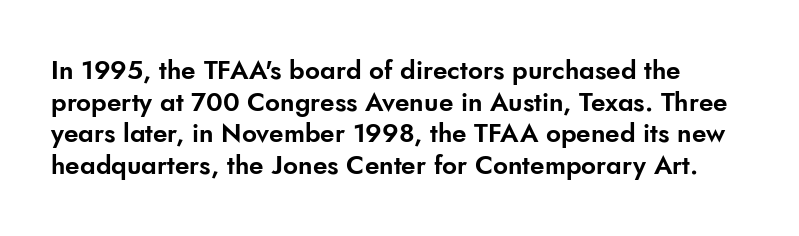
Q: Is the text italic (slanted)? A: No, it is upright.
Q: Is the text underlined? A: No.
Q: Is the spacing between letters normal or unusually wide? A: Normal.
